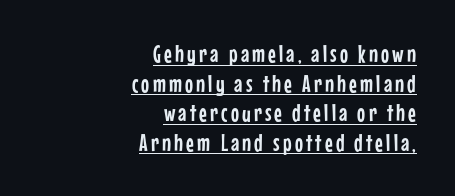
The rendering uses the underline text-decoration. These lines stack with their right ends in a neat column. Does the lettering tilt? It doesn't — this is upright.
